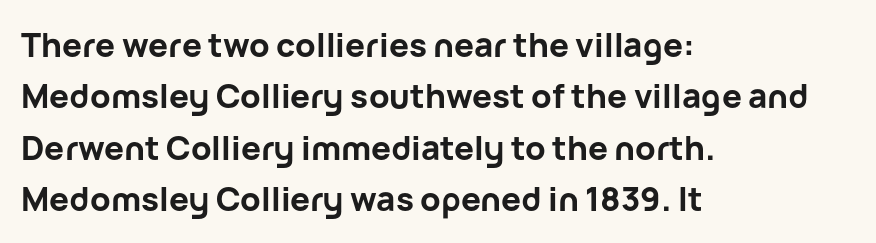
The specimen reads as upright at a glance. You can tell from the bare stems that sans-serif type was used. Successive baselines arrive at the customary interval. Words float on clear page, feet unadorned.
